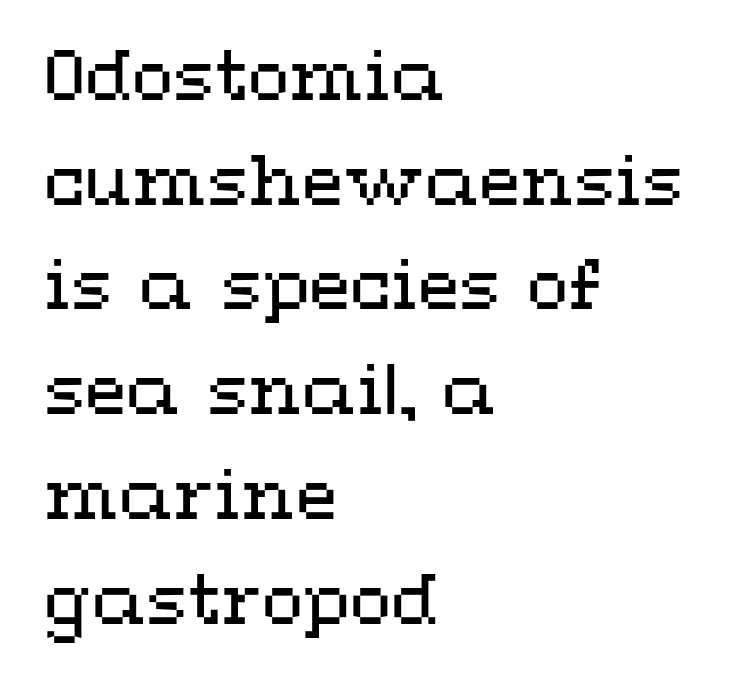
The axis of the letterforms is exactly vertical. Spacing verdict: proportional, widths tailored to each character. In terms of leading, this rendering sits right in the middle. Glance below the letters and you will spot only blank space.
